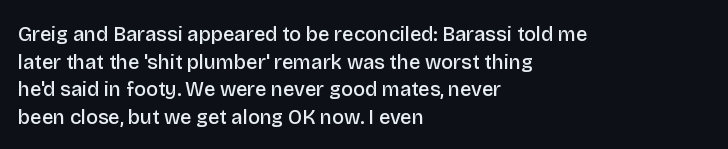
{"italic": "no", "bold": "semi", "underline": "no", "align": "left", "line_spacing": "normal", "line_spacing_ratio": 1.38, "letter_spacing": "normal", "letter_spacing_em": 0.0, "glyph_px": 20}
